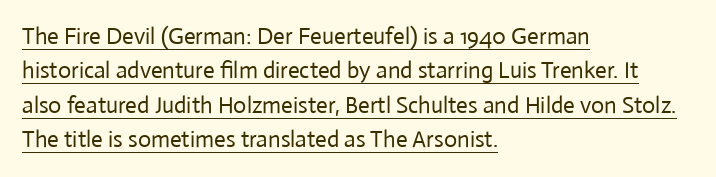
The lines are quadded left. The passage shown is not bold in any degree. Is there any slant? The stems are plumb. The face used here appears with an underline applied.
